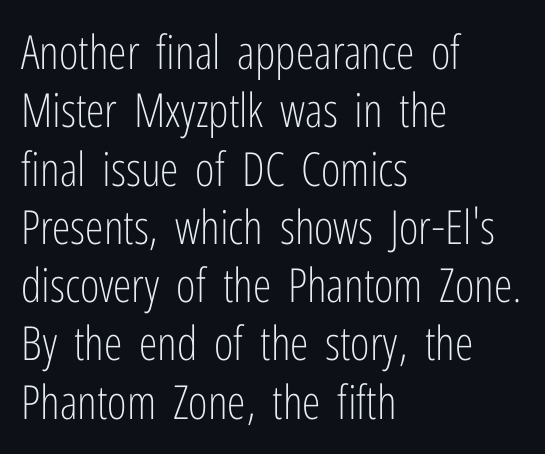
The image shows 47 px light, condensed sans-serif type, upright; set left-aligned, line spacing 1.24x, normal letter spacing, not underlined; low stroke contrast and a medium x-height.
